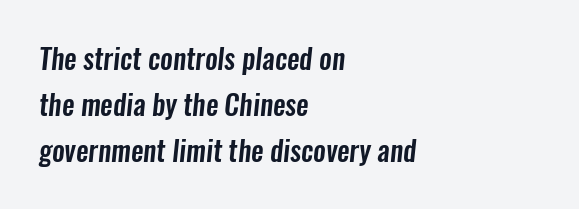
The image shows 28 px condensed sans-serif type; set left-aligned, normal line spacing (1.64x), normal letter spacing, not underlined; low stroke contrast and a medium x-height.
